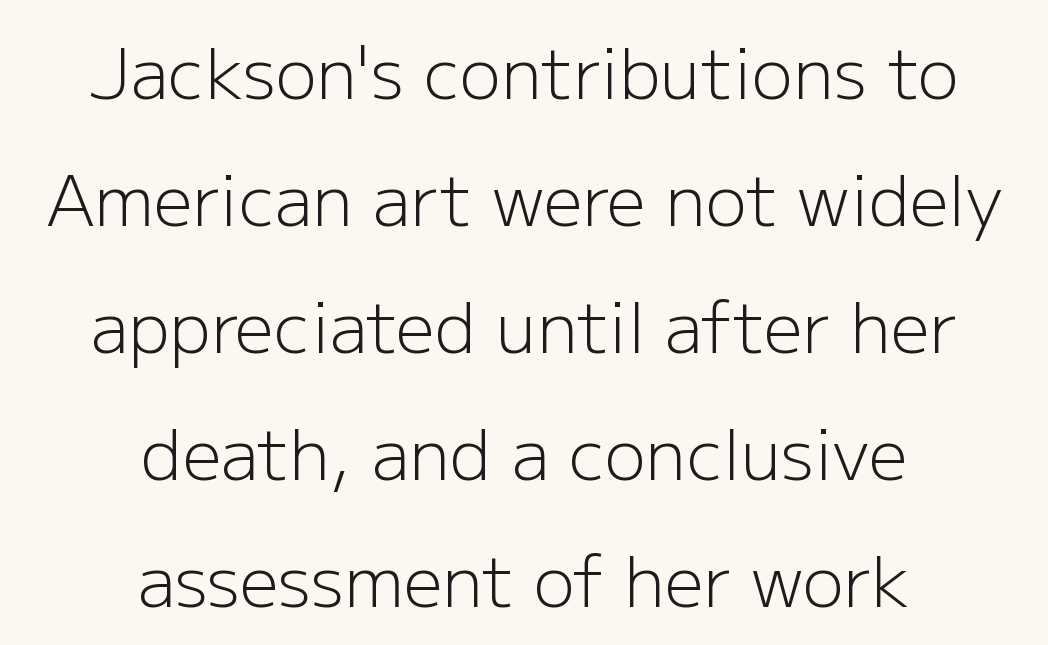
Q: Is the text bold? A: No.
Q: Is the text italic (slanted)? A: No, it is upright.
Q: Is the typeface a serif or a sans-serif typeface? A: Sans-serif.
Q: Is the text underlined? A: No.
Q: How is the paragraph aligned? A: Centered.
Q: Is the spacing between letters normal or unusually wide? A: Normal.
Q: Width (condensed, normal, or wide)? A: Normal.
Q: Stroke contrast? A: Low.
Q: x-height? A: Medium.
Q: Monospaced? A: No.
